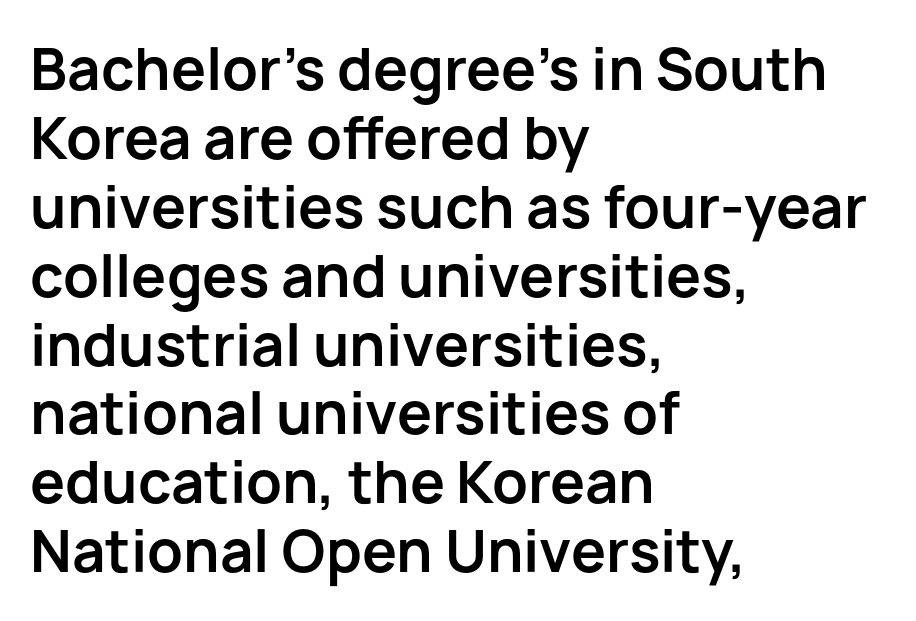
Emphasis by weight is at full strength: bold. Each letter's strokes conclude bluntly, with no projecting serifs. Character widths vary here, with narrow letters taking less room than wide ones. Does extra space separate the letters? No, they use regular spacing. Ascenders rise straight up at ninety degrees. Where is the straight margin? On the left.
